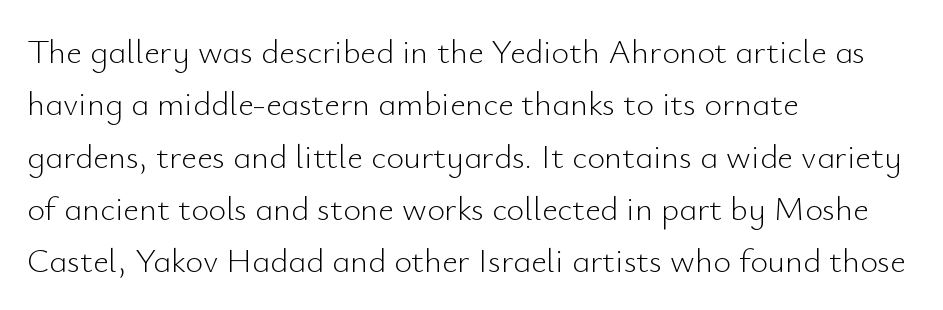
Q: Is the text bold? A: No.
Q: Is the text italic (slanted)? A: No, it is upright.
Q: Is the typeface a serif or a sans-serif typeface? A: Sans-serif.
Q: Is the text underlined? A: No.
Q: How is the paragraph aligned? A: Left-aligned.
Q: Is the spacing between letters normal or unusually wide? A: Normal.
Q: Is the spacing between lines tight, normal or loose? A: Normal.
Q: Width (condensed, normal, or wide)? A: Normal.
Q: Stroke contrast? A: Low.
Q: x-height? A: Small.
Q: Monospaced? A: No.
